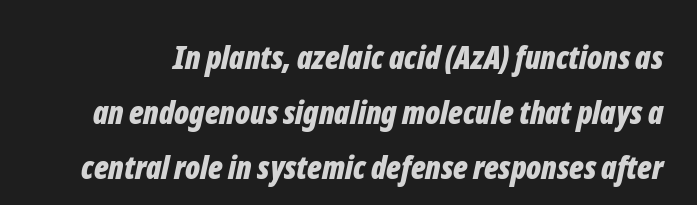
Check the space under the baseline: it is left empty. These lines are rendered in a variable-pitch font. Caption: standard tracking, unaltered. The specimen reads as italic at a glance. Strong, thick strokes mark this as bold type.
